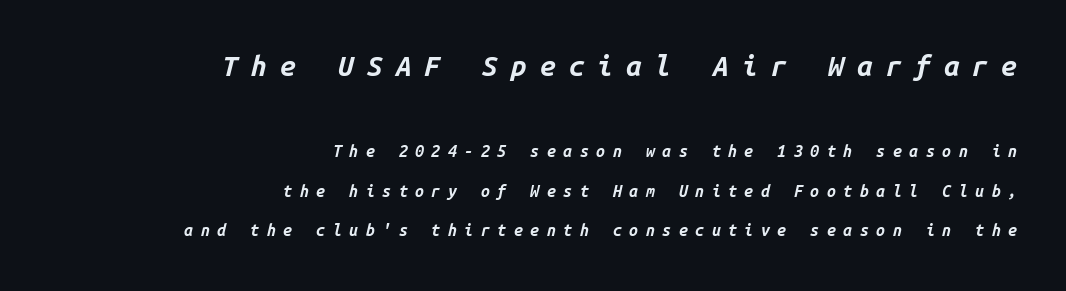
The characters look thick and weighty, a clear bold. Of the two passages, the one on top uses the larger point size. You can tell it's italic because the verticals aren't actually vertical. Bare-footed words on every line. The compositor pushed each line to the right boundary. The letterforms stand isolated, each surrounded by extra space.
